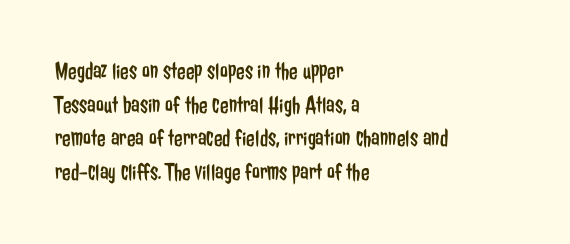
Honestly, there is no underline to notice here at all. When letters stand straight like this, we call the style roman or upright. The passage shown stacks its lines at a standard gap. Horizontal alignment here is leftward, the default for most running prose. Ink coverage per letter is moderate at most.
